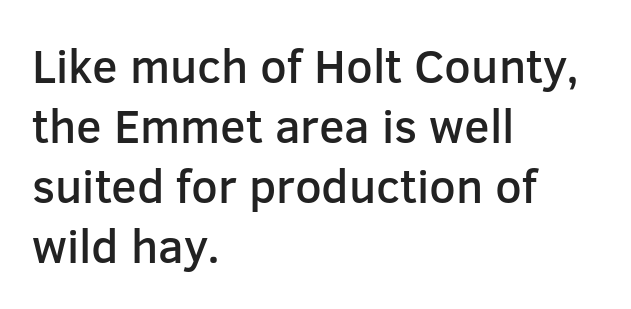
The image shows 47 px semibold sans-serif type, upright; set left-aligned, normal line spacing (1.28x), normal letter spacing, not underlined; low stroke contrast and a medium x-height.
